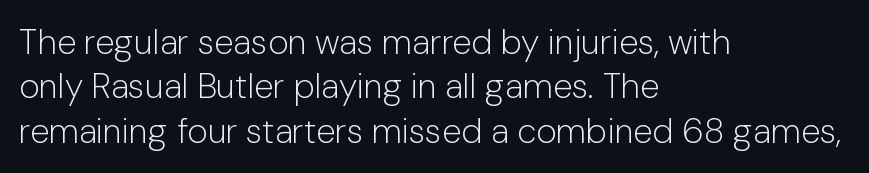
Q: Is the text bold? A: No.
Q: Is the text italic (slanted)? A: No, it is upright.
Q: Is the typeface a serif or a sans-serif typeface? A: Sans-serif.
Q: Is the text underlined? A: No.
Q: How is the paragraph aligned? A: Left-aligned.
Q: Is the spacing between letters normal or unusually wide? A: Normal.
Q: Is the spacing between lines tight, normal or loose? A: Normal.
Q: Width (condensed, normal, or wide)? A: Normal.
Q: Stroke contrast? A: Low.
Q: x-height? A: Medium.
Q: Monospaced? A: No.
